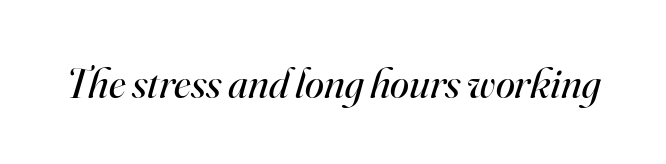
How are the letters spaced? Ordinarily, with no added tracking. Every character sits at an angle, as italics do. The face used here is proportionally spaced, like ordinary book or web type. Check where the strokes stop: tiny serifs finish them off. The strip under each line holds only bare page.
